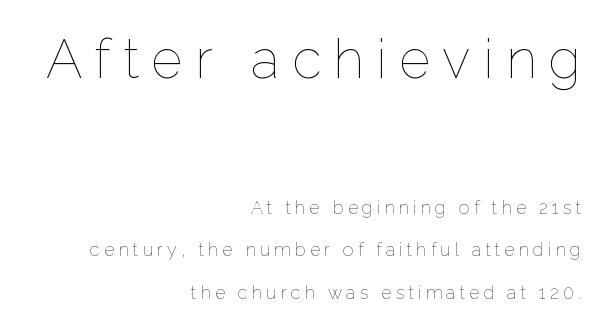
Q: Is the text bold? A: No.
Q: Is the text italic (slanted)? A: No, it is upright.
Q: Is the text underlined? A: No.
Q: How is the paragraph aligned? A: Right-aligned.
Q: Is the spacing between letters normal or unusually wide? A: Unusually wide.
Q: Is the spacing between lines tight, normal or loose? A: Loose.
Q: Which block of text is set in a larger size, the first (top) or the second (bottom)? A: The first (top) one.
Q: Width (condensed, normal, or wide)? A: Normal.
Q: Stroke contrast? A: Low.
Q: x-height? A: Medium.
Q: Monospaced? A: No.
